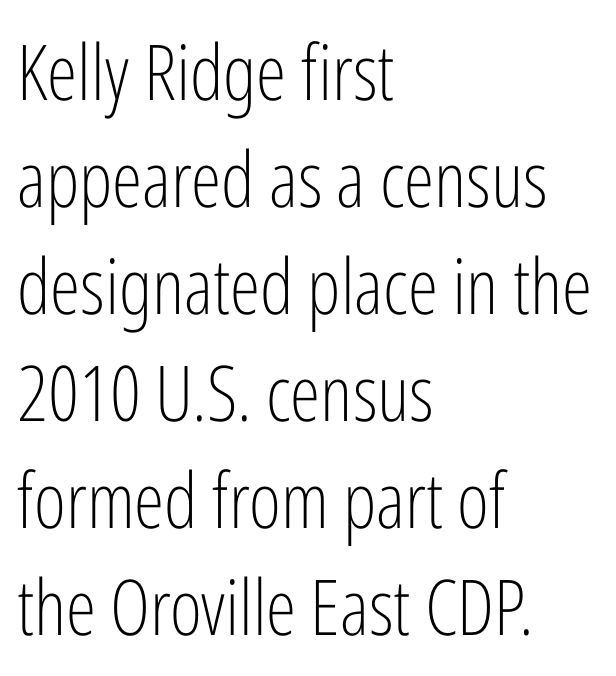
{"serif": "no", "italic": "no", "bold": "no", "weight": "light", "width": "condensed", "stroke_contrast": "low", "x_height": "medium", "monospaced": "no", "underline": "no", "align": "left", "line_spacing": "normal", "line_spacing_ratio": 1.39, "letter_spacing": "normal", "letter_spacing_em": 0.0, "glyph_px": 77}
